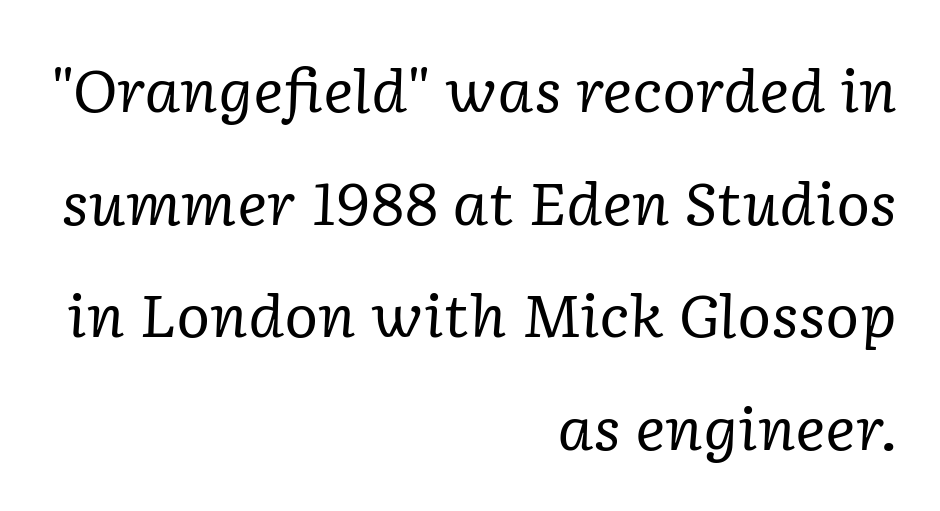
Q: Is the text bold? A: No.
Q: Is the text italic (slanted)? A: Yes, it leans right by about 2 degrees.
Q: Is the typeface a serif or a sans-serif typeface? A: Serif.
Q: Is the text underlined? A: No.
Q: How is the paragraph aligned? A: Right-aligned.
Q: Is the spacing between letters normal or unusually wide? A: Normal.
Q: Is the spacing between lines tight, normal or loose? A: Loose.
Q: Width (condensed, normal, or wide)? A: Normal.
Q: Stroke contrast? A: Low.
Q: x-height? A: Medium.
Q: Monospaced? A: No.
